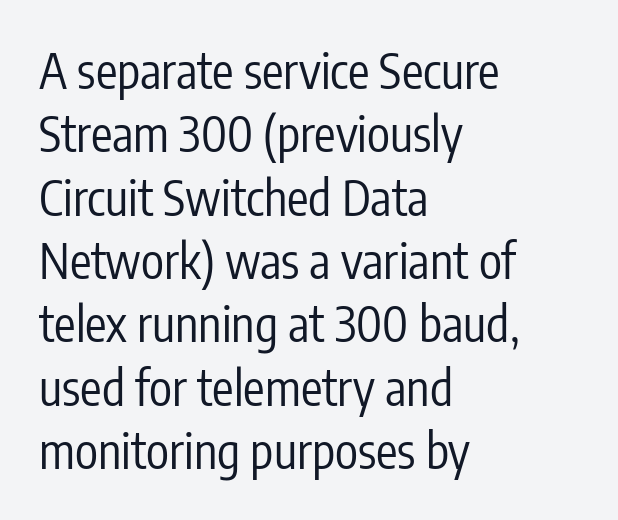
The image shows 48 px regular-weight, condensed sans-serif type, upright; set left-aligned, normal line spacing (1.32x), normal letter spacing, not underlined; low stroke contrast and a medium x-height.
